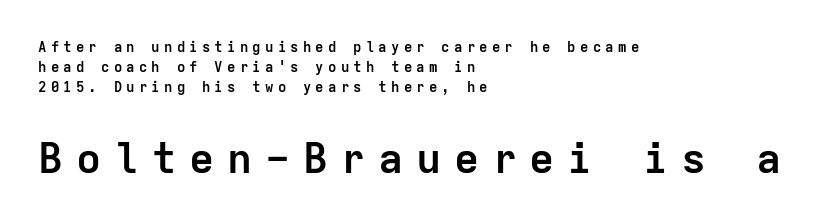
The image shows 42 px semibold sans-serif type, upright, monospaced; set left-aligned, normal line spacing (1.44x), unusually wide letter spacing (+0.3 em), not underlined; the second (bottom) block is 3.0x larger; low stroke contrast and a medium x-height.
